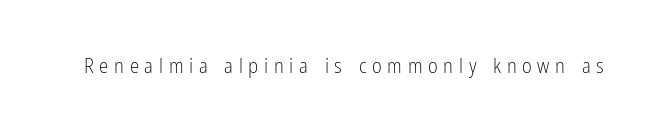
The image shows 21 px text type, upright; set unusually wide letter spacing (+0.27 em), not underlined.
